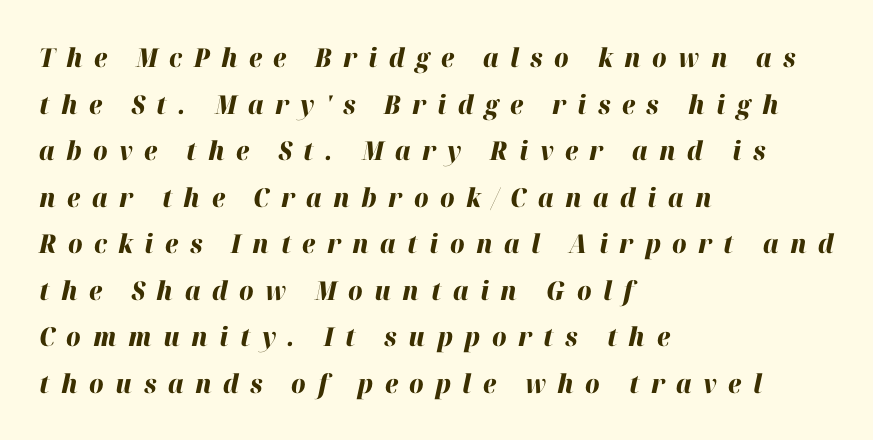
{"italic": "yes", "lean": "right", "slant_degrees": 12, "bold": "yes", "underline": "no", "align": "left", "line_spacing_ratio": 1.79, "letter_spacing": "wide", "letter_spacing_em": 0.44, "glyph_px": 26}
